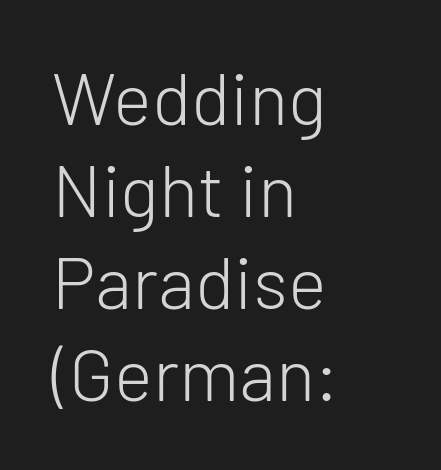
The image shows 73 px light sans-serif type, upright; set left-aligned, normal line spacing (1.26x), normal letter spacing, not underlined; low stroke contrast and a medium x-height.
